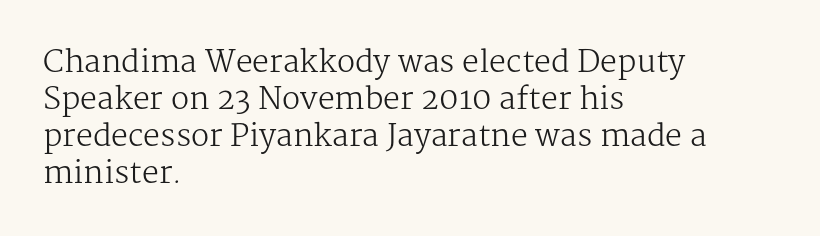
Q: Is the text bold? A: No.
Q: Is the text italic (slanted)? A: No, it is upright.
Q: Is the typeface a serif or a sans-serif typeface? A: Serif.
Q: Is the text underlined? A: No.
Q: How is the paragraph aligned? A: Left-aligned.
Q: Is the spacing between letters normal or unusually wide? A: Normal.
Q: Width (condensed, normal, or wide)? A: Normal.
Q: Stroke contrast? A: Medium.
Q: x-height? A: Medium.
Q: Monospaced? A: No.
